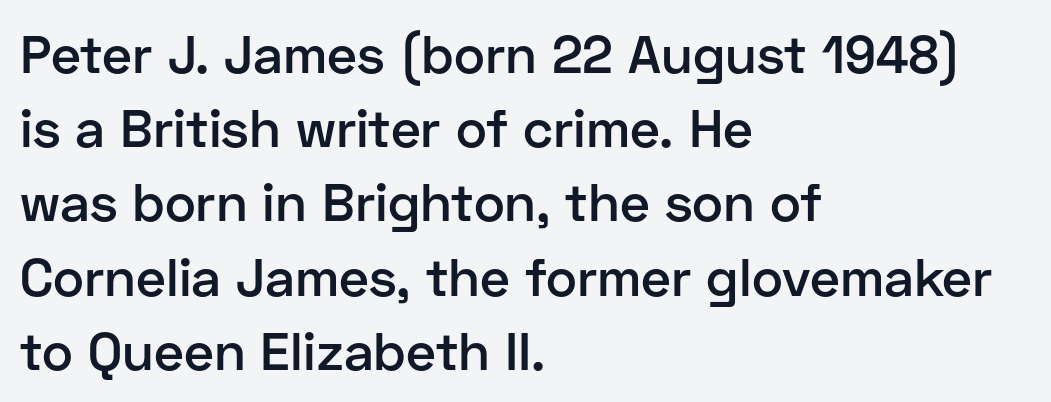
A classic flush-left, rag-right setting is used for this passage. Compared with typical paragraphs, the rows here are spaced about the same. This sample uses plain, unmodified letter spacing. Any mark beneath the type? The region is blank. These lines are rendered in a variable-pitch font. Rendered with straight, roman letterforms.
